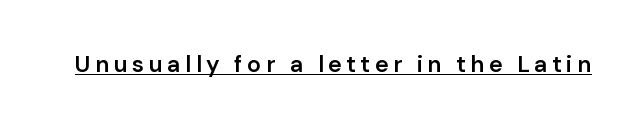
The image shows 23 px text type, upright; set unusually wide letter spacing (+0.2 em), underlined.
